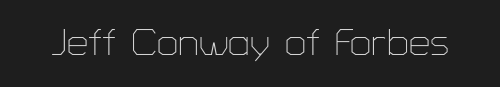
Q: Is the text bold? A: No.
Q: Is the text italic (slanted)? A: No, it is upright.
Q: Is the typeface a serif or a sans-serif typeface? A: Sans-serif.
Q: Is the text underlined? A: No.
Q: Is the spacing between letters normal or unusually wide? A: Normal.
Q: Width (condensed, normal, or wide)? A: Normal.
Q: Stroke contrast? A: Low.
Q: x-height? A: Medium.
Q: Monospaced? A: No.
